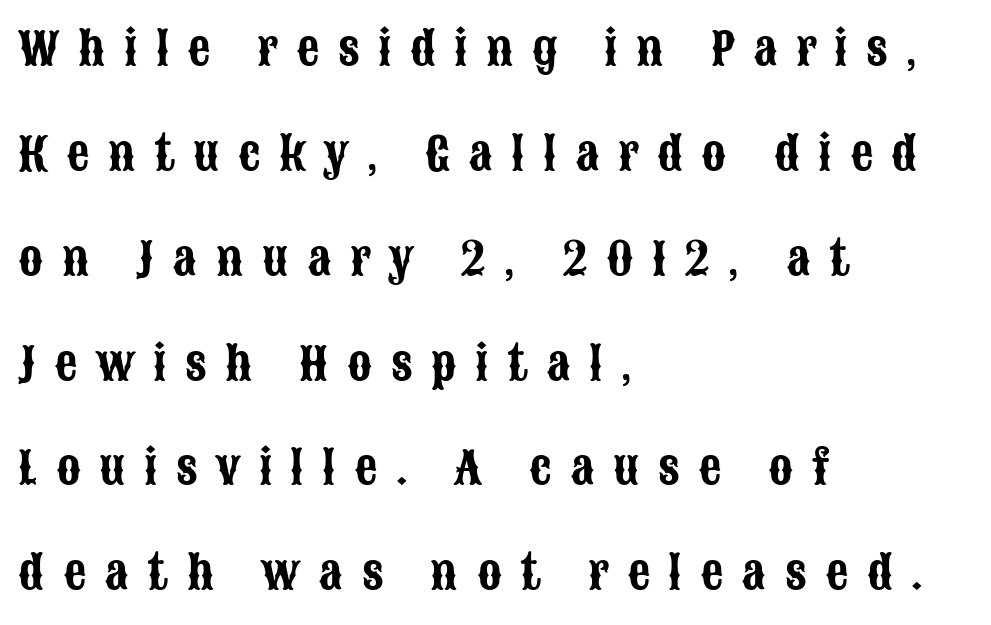
The image shows 45 px condensed sans-serif type, upright; set left-aligned, loose line spacing (2.33x), unusually wide letter spacing (+0.41 em), not underlined; low stroke contrast and a large x-height.
